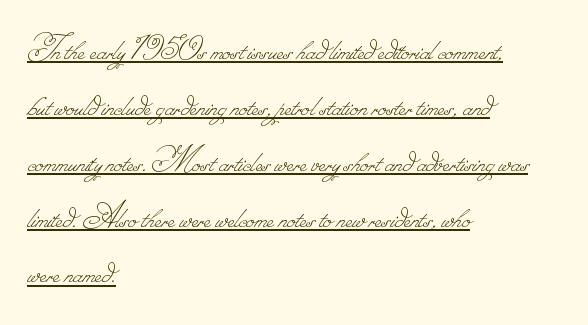
{"bold": "no", "weight": "thin", "width": "normal", "stroke_contrast": "low", "monospaced": "no", "underline": "yes", "align": "left", "line_spacing": "normal", "line_spacing_ratio": 1.51, "letter_spacing": "normal", "letter_spacing_em": 0.0, "glyph_px": 37}
